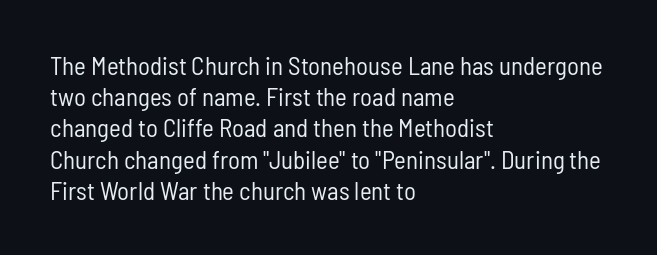
{"italic": "no", "bold": "no", "underline": "no", "align": "left", "line_spacing": "normal", "line_spacing_ratio": 1.25, "letter_spacing": "normal", "letter_spacing_em": 0.0, "glyph_px": 25}
